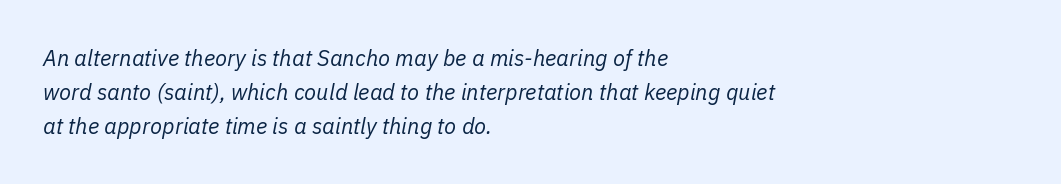
Standard letterfit; no display-style spreading of the glyphs. Summary of vertical rhythm: regular, with standard interline spacing. The gap between lines stays unmarked. This sample uses an oblique cut, with every glyph tilted off the vertical. Does the copy run flush right? No — it runs flush left.
